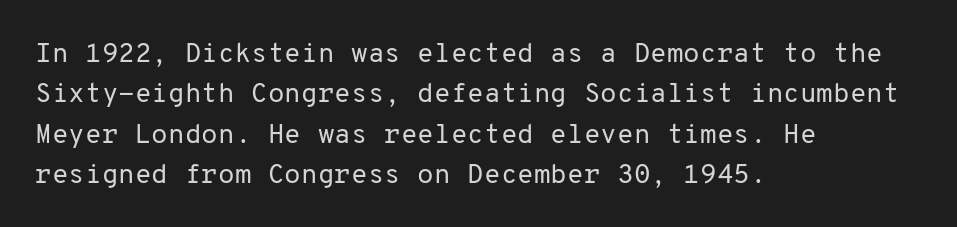
Q: Is the text bold? A: No.
Q: Is the text italic (slanted)? A: No, it is upright.
Q: Is the text underlined? A: No.
Q: How is the paragraph aligned? A: Left-aligned.
Q: Is the spacing between letters normal or unusually wide? A: Normal.
Q: Is the spacing between lines tight, normal or loose? A: Normal.
